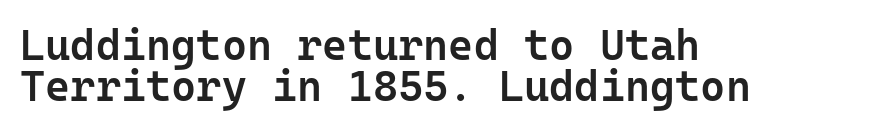
Q: Is the text bold? A: Semi-bold.
Q: Is the text italic (slanted)? A: No, it is upright.
Q: Is the typeface a serif or a sans-serif typeface? A: Sans-serif.
Q: Is the text underlined? A: No.
Q: How is the paragraph aligned? A: Left-aligned.
Q: Is the spacing between letters normal or unusually wide? A: Normal.
Q: Is the spacing between lines tight, normal or loose? A: Tight.
Q: Width (condensed, normal, or wide)? A: Normal.
Q: Stroke contrast? A: Low.
Q: x-height? A: Medium.
Q: Monospaced? A: Yes.
